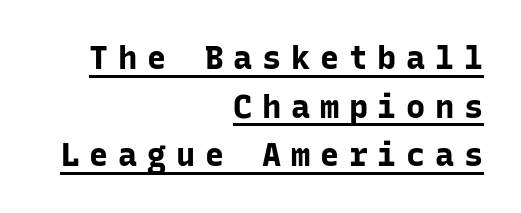
The image shows 32 px bold sans-serif type, upright, monospaced; set right-aligned, normal line spacing (1.52x), unusually wide letter spacing (+0.3 em), underlined; low stroke contrast and a medium x-height.
